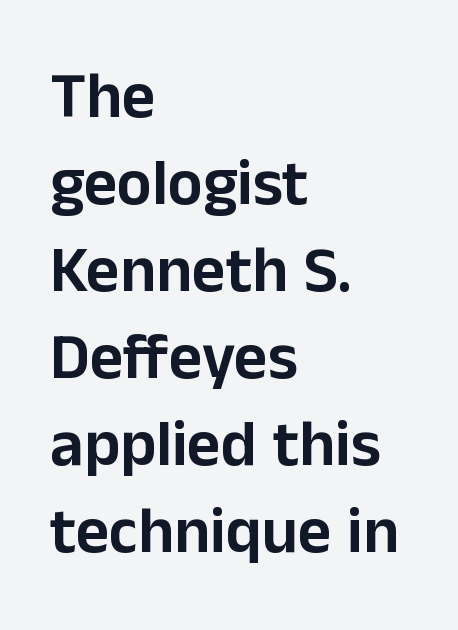
The image shows 65 px sans-serif type, upright; set left-aligned, normal line spacing (1.34x), normal letter spacing, not underlined; low stroke contrast and a medium x-height.
